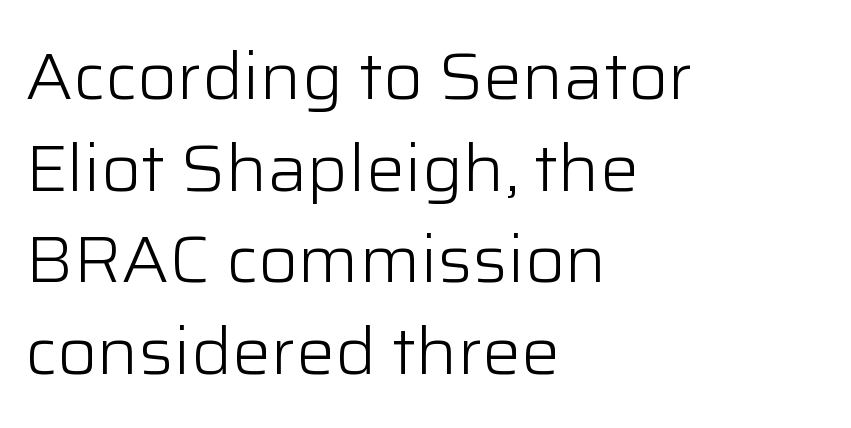
Q: Is the text bold? A: No.
Q: Is the text italic (slanted)? A: No, it is upright.
Q: Is the typeface a serif or a sans-serif typeface? A: Sans-serif.
Q: Is the text underlined? A: No.
Q: How is the paragraph aligned? A: Left-aligned.
Q: Is the spacing between letters normal or unusually wide? A: Normal.
Q: Is the spacing between lines tight, normal or loose? A: Normal.
Q: Width (condensed, normal, or wide)? A: Normal.
Q: Stroke contrast? A: Low.
Q: x-height? A: Medium.
Q: Monospaced? A: No.
